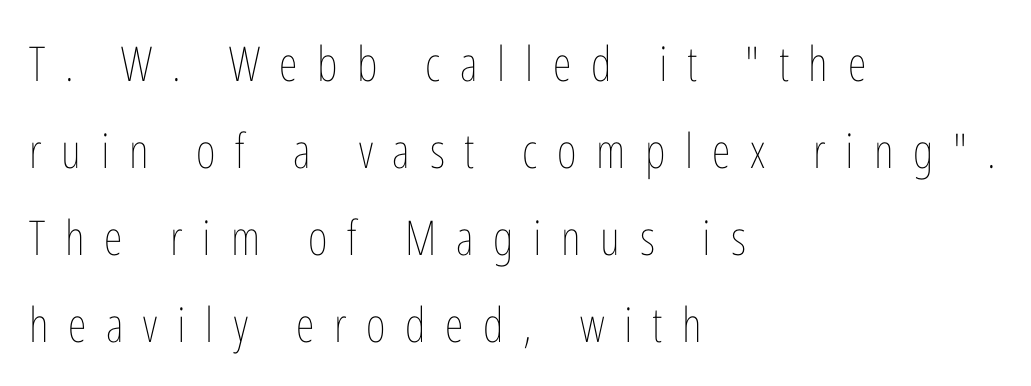
The image shows 48 px thin, condensed type, upright; set left-aligned, line spacing 1.81x, unusually wide letter spacing (+0.41 em), not underlined; low stroke contrast and a medium x-height.
